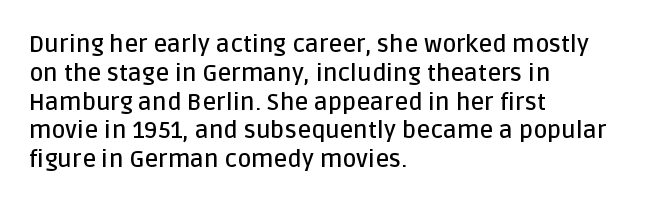
The image shows 24 px text type, upright; set left-aligned, line spacing 1.2x, normal letter spacing, not underlined.
